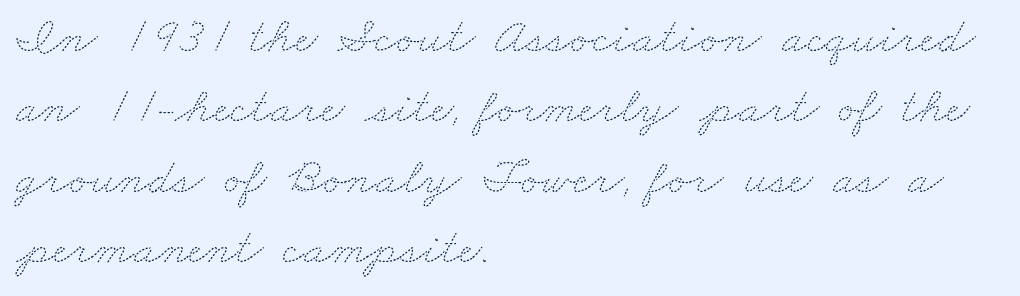
Type without underlining. A quiet, ordinary-to-light weight characterises the typeface. Here the designer chose a conventional face with non-uniform glyph widths. Here the glyphs are tracked normally, forming tight word shapes. Whoever set this chose a conventional vertical rhythm. The rag falls on the right side of this text block.
